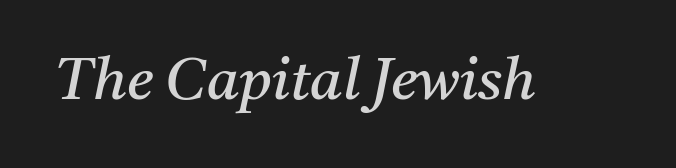
Caption: face not bold, strokes unweighted. A typesetter would call this zero additional tracking. This is serif lettering, the kind often seen in printed books. The words here are not underlined. Emphasis-style slanted type is in use.
